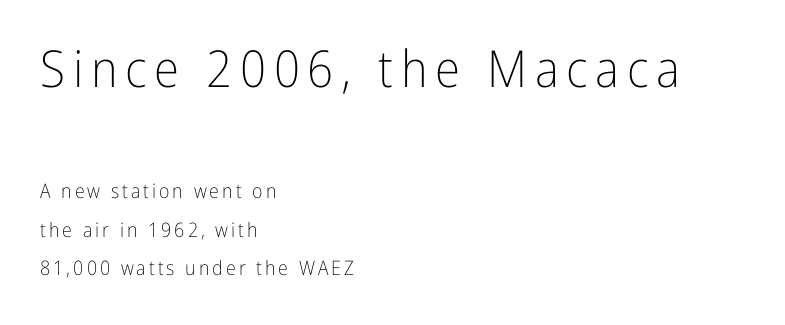
The earlier block is typeset at a bigger size than the later block. Interline gaps are noticeably wide in this sample. Every character sits straight up, as roman type does. Each line starts at the same left margin while the right side varies. Check under the words: just untouched page.
